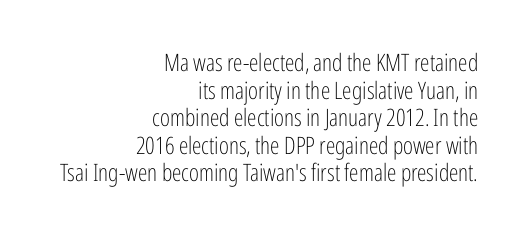
{"italic": "no", "bold": "no", "underline": "no", "align": "right", "line_spacing": "tight", "line_spacing_ratio": 1.15, "letter_spacing": "normal", "letter_spacing_em": 0.0, "glyph_px": 24}
